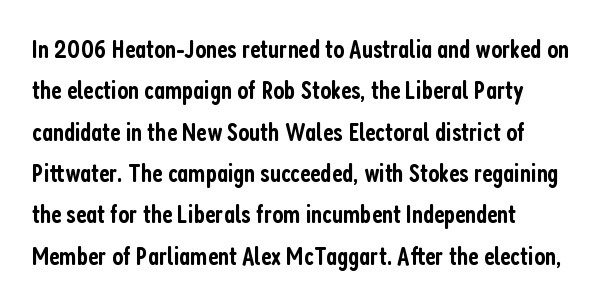
The image shows 26 px text type, upright; set left-aligned, normal line spacing (1.59x), normal letter spacing, not underlined.
